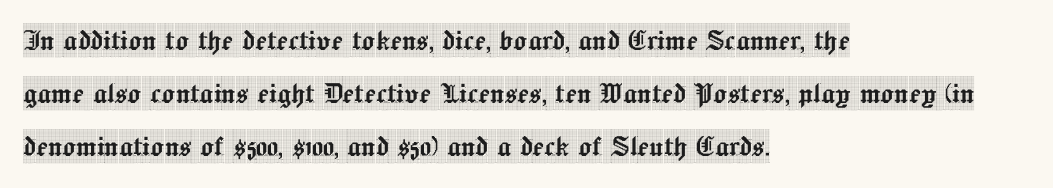
The space beneath each line is pristine and unruled. The vertical gap from one line to the next is medium. Look at the tracking — it's just the regular setting, nothing added. This rendering uses left alignment, leaving the right contour irregular. Is this a fixed-width face? No — the glyphs have proportional, varying widths. The lettering holds an erect, upright posture throughout.
